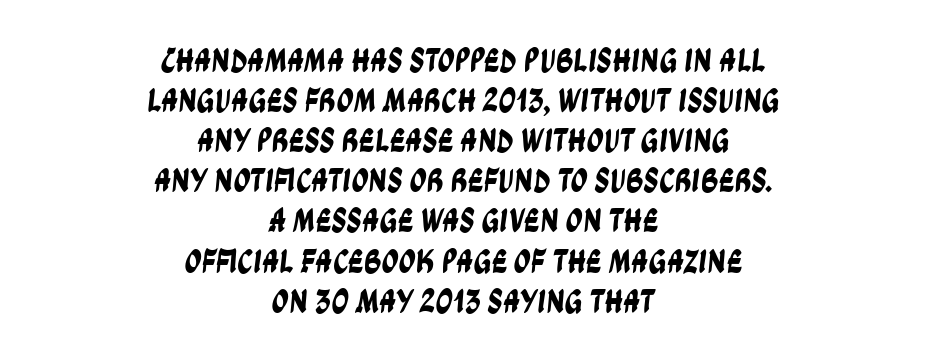
{"serif": "no", "width": "condensed", "stroke_contrast": "low", "x_height": "large", "monospaced": "no", "underline": "no", "align": "center", "line_spacing_ratio": 1.18, "letter_spacing": "normal", "letter_spacing_em": 0.0, "glyph_px": 34}
